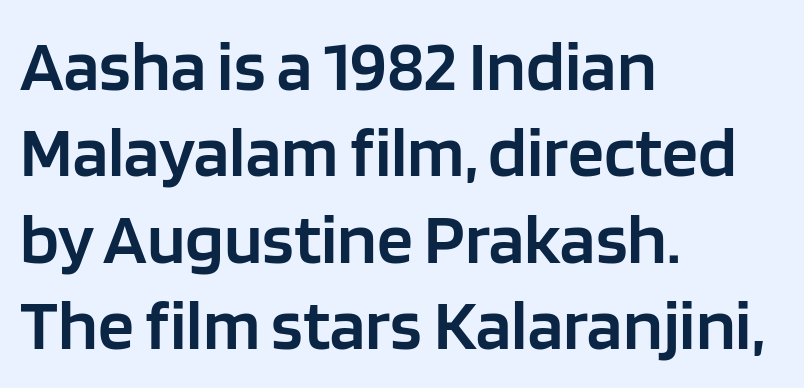
Q: Is the text bold? A: Semi-bold.
Q: Is the text italic (slanted)? A: No, it is upright.
Q: Is the typeface a serif or a sans-serif typeface? A: Sans-serif.
Q: Is the text underlined? A: No.
Q: How is the paragraph aligned? A: Left-aligned.
Q: Is the spacing between letters normal or unusually wide? A: Normal.
Q: Width (condensed, normal, or wide)? A: Normal.
Q: Stroke contrast? A: Low.
Q: x-height? A: Large.
Q: Monospaced? A: No.
